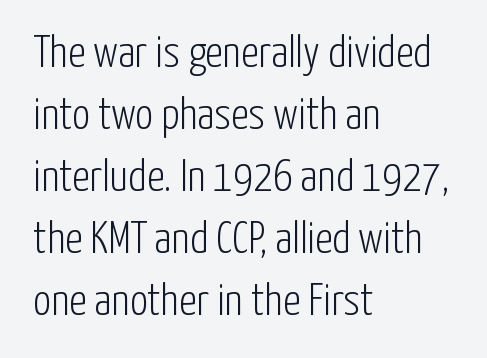
The image shows 45 px light, condensed sans-serif type, upright; set left-aligned, normal line spacing (1.38x), normal letter spacing, not underlined; low stroke contrast and a medium x-height.
